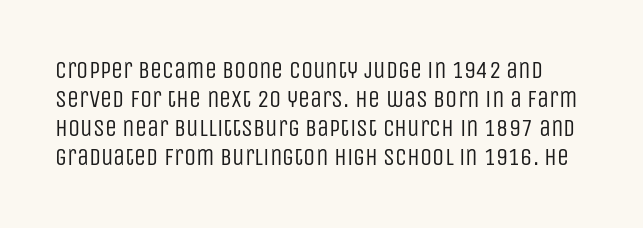
Q: Is the text bold? A: No.
Q: Is the text italic (slanted)? A: No, it is upright.
Q: Is the text underlined? A: No.
Q: Is the spacing between letters normal or unusually wide? A: Normal.
